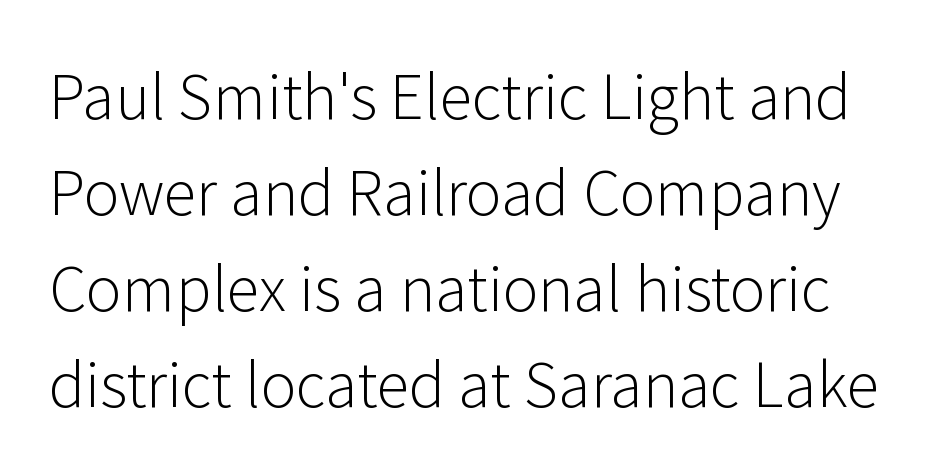
The image shows 60 px light sans-serif type, upright; set normal line spacing (1.6x), normal letter spacing, not underlined; low stroke contrast and a medium x-height.
